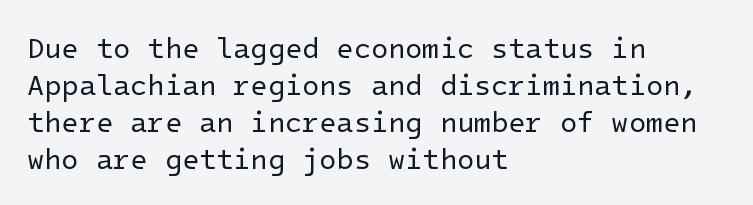
The image shows 28 px regular-weight sans-serif type, upright; set left-aligned, normal line spacing (1.32x), normal letter spacing, not underlined; low stroke contrast and a medium x-height.
